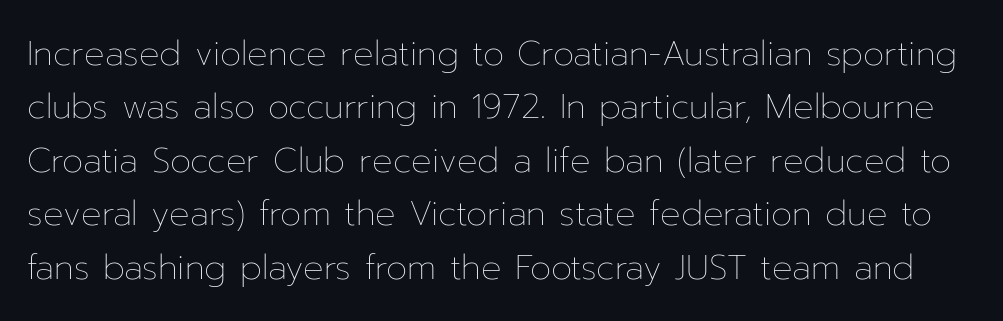
Q: Is the text bold? A: No.
Q: Is the text italic (slanted)? A: No, it is upright.
Q: Is the text underlined? A: No.
Q: Is the spacing between letters normal or unusually wide? A: Normal.
Q: Is the spacing between lines tight, normal or loose? A: Normal.
Q: Width (condensed, normal, or wide)? A: Normal.
Q: Stroke contrast? A: Low.
Q: x-height? A: Medium.
Q: Monospaced? A: No.
